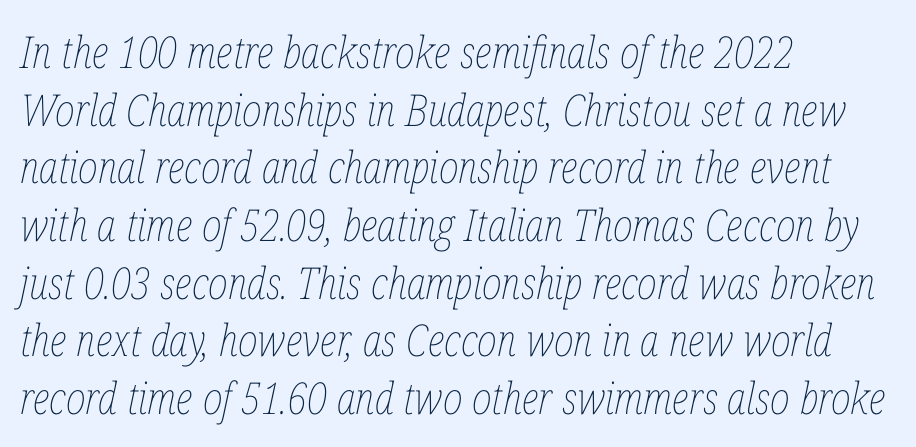
Q: Is the text bold? A: No.
Q: Is the text italic (slanted)? A: Yes, it leans right by about 12 degrees.
Q: Is the text underlined? A: No.
Q: How is the paragraph aligned? A: Left-aligned.
Q: Is the spacing between letters normal or unusually wide? A: Normal.
Q: Is the spacing between lines tight, normal or loose? A: Normal.
Q: Width (condensed, normal, or wide)? A: Condensed.
Q: Stroke contrast? A: Low.
Q: x-height? A: Medium.
Q: Monospaced? A: No.
